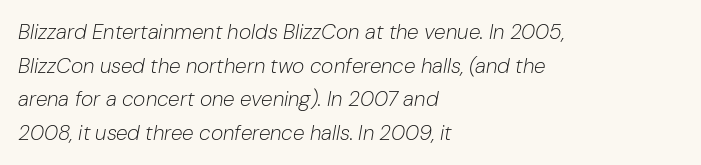
The image shows 21 px text type, italic (leaning right); set left-aligned, normal line spacing (1.6x), normal letter spacing, not underlined.
